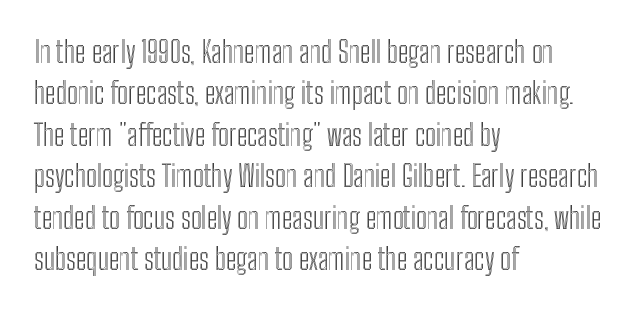
Clear beneath every line of the passage. Caption: multi-line text, flush left, ragged right. Each new line begins a customary step beneath the previous one. Here the glyphs are tracked normally, forming tight word shapes. Spacing verdict: proportional, widths tailored to each character.
